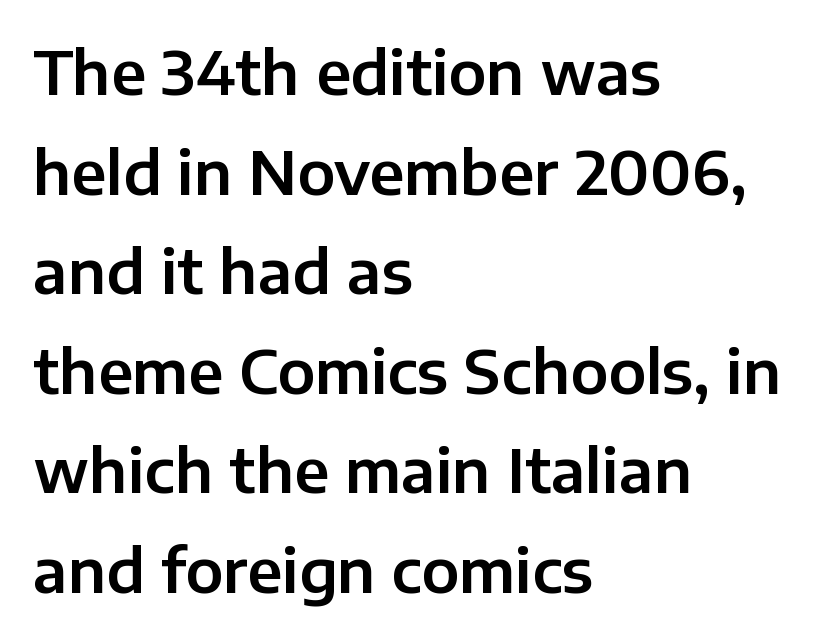
{"serif": "no", "italic": "no", "width": "normal", "stroke_contrast": "low", "x_height": "medium", "monospaced": "no", "underline": "no", "align": "left", "line_spacing": "normal", "line_spacing_ratio": 1.66, "letter_spacing": "normal", "letter_spacing_em": 0.0, "glyph_px": 60}
